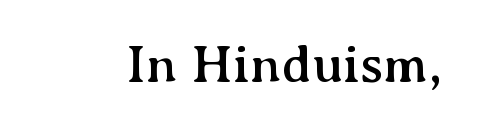
Q: Is the text italic (slanted)? A: No, it is upright.
Q: Is the typeface a serif or a sans-serif typeface? A: Serif.
Q: Is the text underlined? A: No.
Q: Is the spacing between letters normal or unusually wide? A: Normal.
Q: Width (condensed, normal, or wide)? A: Normal.
Q: Stroke contrast? A: Medium.
Q: x-height? A: Medium.
Q: Monospaced? A: No.
